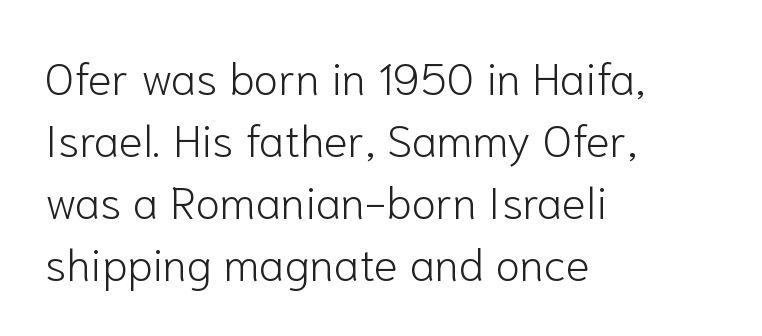
Q: Is the text bold? A: No.
Q: Is the text italic (slanted)? A: No, it is upright.
Q: Is the typeface a serif or a sans-serif typeface? A: Sans-serif.
Q: Is the text underlined? A: No.
Q: How is the paragraph aligned? A: Left-aligned.
Q: Is the spacing between letters normal or unusually wide? A: Normal.
Q: Is the spacing between lines tight, normal or loose? A: Normal.
Q: Width (condensed, normal, or wide)? A: Normal.
Q: Stroke contrast? A: Low.
Q: x-height? A: Medium.
Q: Monospaced? A: No.
